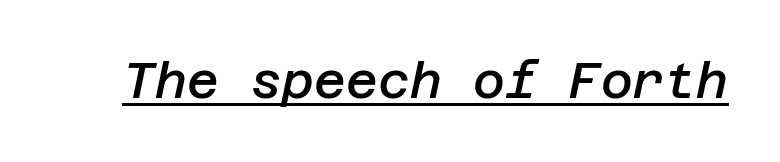
The letters are semibold — heavier than regular but short of a full bold. Notice how a bar underscores the lettering throughout. Nothing unusual about the tracking: characters are spaced as the font intends. The passage shown leans; its letterforms are oblique.
